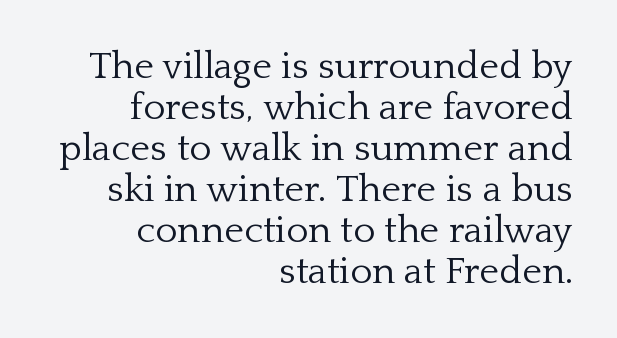
Q: Is the text bold? A: No.
Q: Is the text italic (slanted)? A: No, it is upright.
Q: Is the typeface a serif or a sans-serif typeface? A: Serif.
Q: Is the text underlined? A: No.
Q: How is the paragraph aligned? A: Right-aligned.
Q: Is the spacing between letters normal or unusually wide? A: Normal.
Q: Is the spacing between lines tight, normal or loose? A: Tight.
Q: Width (condensed, normal, or wide)? A: Normal.
Q: Stroke contrast? A: Low.
Q: x-height? A: Medium.
Q: Monospaced? A: No.
